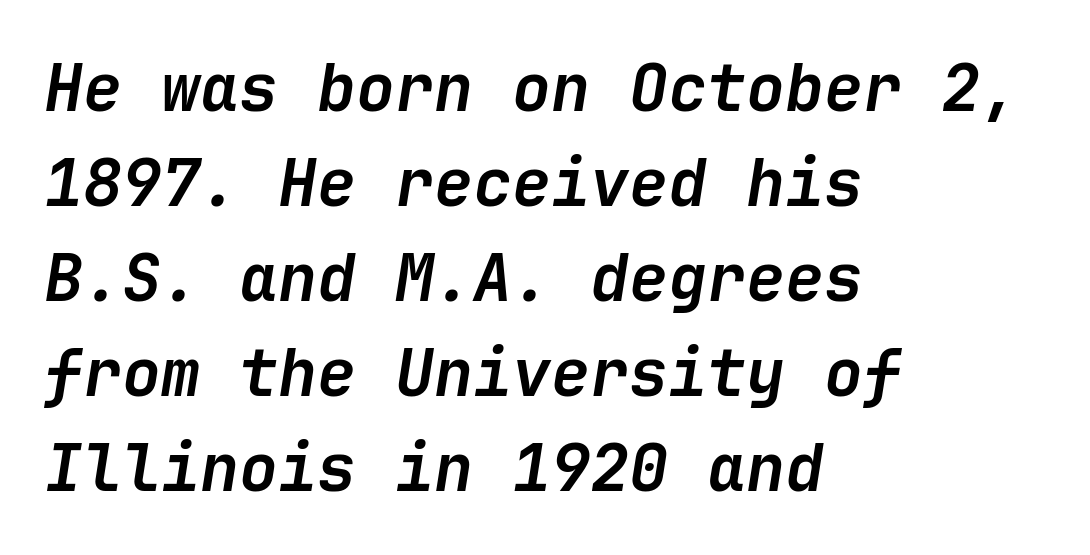
{"italic": "yes", "lean": "right", "slant_degrees": 9, "bold": "yes", "weight": "semibold", "width": "normal", "stroke_contrast": "low", "x_height": "medium", "underline": "no", "align": "left", "line_spacing": "normal", "line_spacing_ratio": 1.46, "letter_spacing": "normal", "letter_spacing_em": 0.0, "glyph_px": 65}
